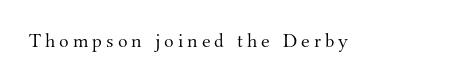
The image shows 20 px text type, upright; set unusually wide letter spacing (+0.2 em), not underlined.
